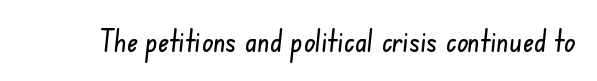
{"serif": "no", "width": "condensed", "stroke_contrast": "low", "x_height": "small", "monospaced": "no", "underline": "no", "letter_spacing": "normal", "letter_spacing_em": 0.0, "glyph_px": 30}
